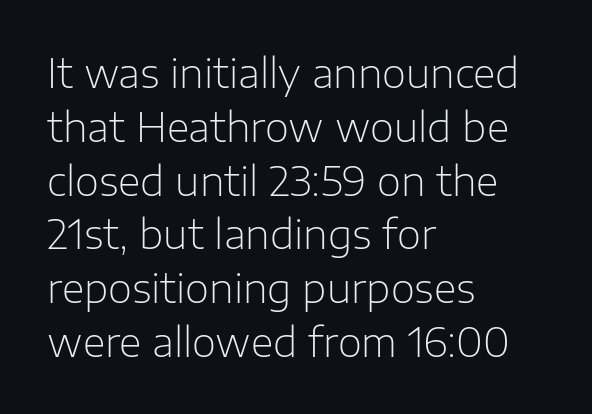
Q: Is the text bold? A: No.
Q: Is the text italic (slanted)? A: No, it is upright.
Q: Is the typeface a serif or a sans-serif typeface? A: Sans-serif.
Q: Is the text underlined? A: No.
Q: How is the paragraph aligned? A: Left-aligned.
Q: Is the spacing between letters normal or unusually wide? A: Normal.
Q: Is the spacing between lines tight, normal or loose? A: Normal.
Q: Width (condensed, normal, or wide)? A: Normal.
Q: Stroke contrast? A: Low.
Q: x-height? A: Medium.
Q: Monospaced? A: No.
